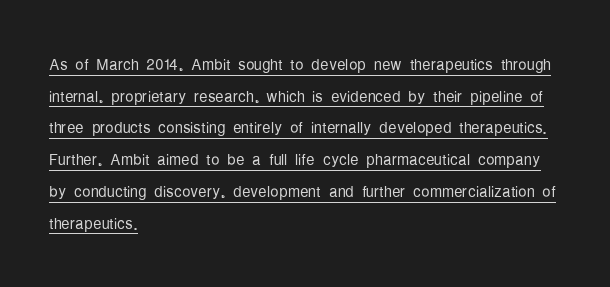
Q: Is the text bold? A: No.
Q: Is the text italic (slanted)? A: No, it is upright.
Q: Is the text underlined? A: Yes.
Q: How is the paragraph aligned? A: Left-aligned.
Q: Is the spacing between letters normal or unusually wide? A: Normal.
Q: Is the spacing between lines tight, normal or loose? A: Normal.
